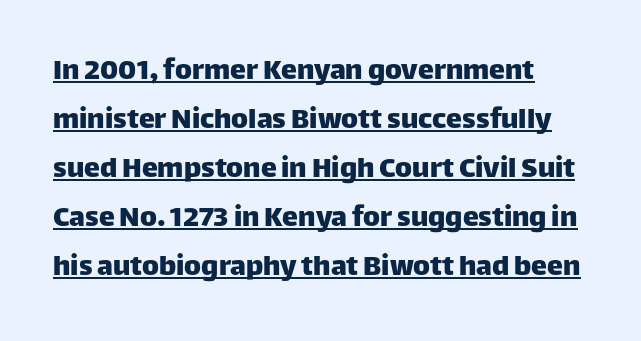
Q: Is the text italic (slanted)? A: No, it is upright.
Q: Is the typeface a serif or a sans-serif typeface? A: Sans-serif.
Q: Is the text underlined? A: Yes.
Q: How is the paragraph aligned? A: Left-aligned.
Q: Is the spacing between letters normal or unusually wide? A: Normal.
Q: Is the spacing between lines tight, normal or loose? A: Normal.
Q: Width (condensed, normal, or wide)? A: Normal.
Q: Stroke contrast? A: Low.
Q: x-height? A: Large.
Q: Monospaced? A: No.
